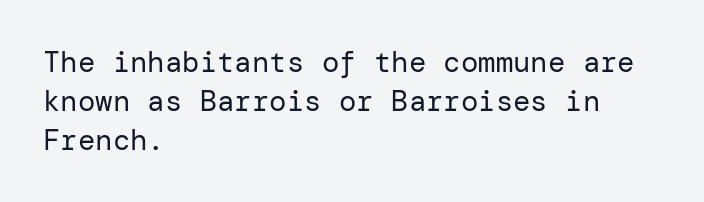
{"serif": "no", "italic": "no", "bold": "no", "weight": "regular", "width": "normal", "stroke_contrast": "low", "x_height": "medium", "underline": "no", "align": "left", "line_spacing": "normal", "line_spacing_ratio": 1.34, "letter_spacing": "normal", "letter_spacing_em": 0.0, "glyph_px": 29}
